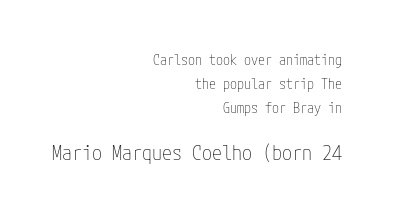
The area under the type is left untouched. The more generous point size was reserved for the lower chunk. Weight: in the light-to-regular range. The letterforms sit shoulder to shoulder at normal distance. These lines were composed using upright roman letters.
